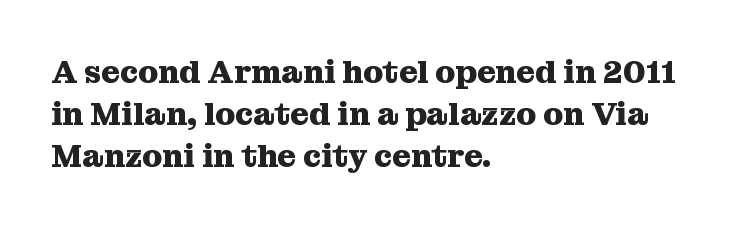
You can tell it's not italic because the verticals are truly vertical. Notice how the passage keeps a crisp vertical edge on the left only. These lines are rendered in a variable-pitch font. As a designer I'd log this as weight 700, bold. The gaps between neighbouring characters are ordinary and unremarkable. A clean baseline with only descenders dipping below it.
